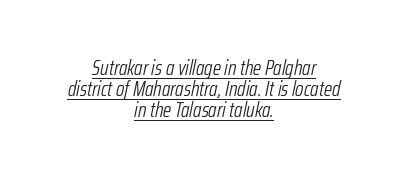
Q: Is the text bold? A: No.
Q: Is the text italic (slanted)? A: Yes, it leans right by about 12 degrees.
Q: Is the text underlined? A: Yes.
Q: How is the paragraph aligned? A: Centered.
Q: Is the spacing between letters normal or unusually wide? A: Normal.
Q: Is the spacing between lines tight, normal or loose? A: Tight.
